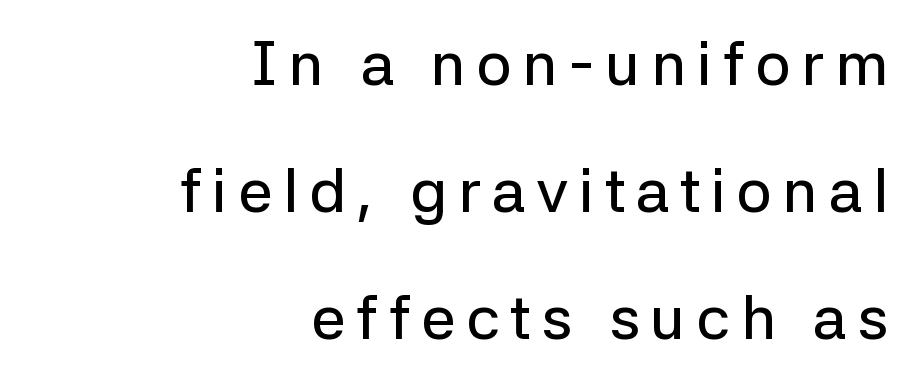
{"serif": "no", "italic": "no", "width": "normal", "stroke_contrast": "low", "x_height": "medium", "monospaced": "no", "underline": "no", "align": "right", "line_spacing": "loose", "line_spacing_ratio": 2.05, "glyph_px": 62}
